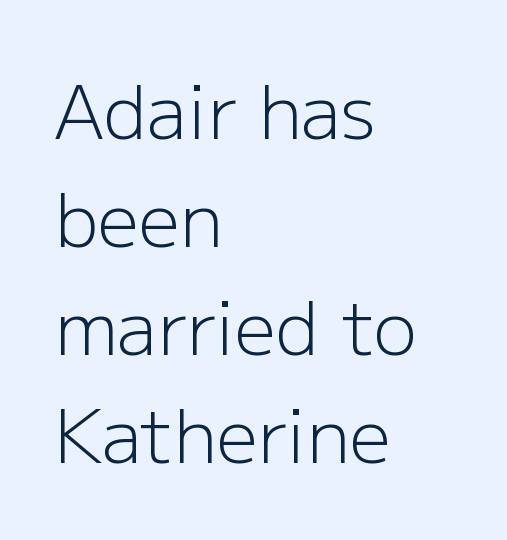
{"serif": "no", "italic": "no", "bold": "no", "weight": "light", "width": "normal", "stroke_contrast": "low", "x_height": "medium", "monospaced": "no", "underline": "no", "align": "left", "line_spacing": "normal", "line_spacing_ratio": 1.48, "letter_spacing": "normal", "letter_spacing_em": 0.0, "glyph_px": 73}
